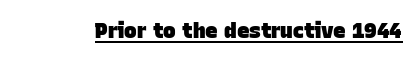
Look at the stroke-to-counter ratio: heavy, a bold. Quick note: underline on. Nothing unusual about the tracking: characters are spaced as the font intends.
